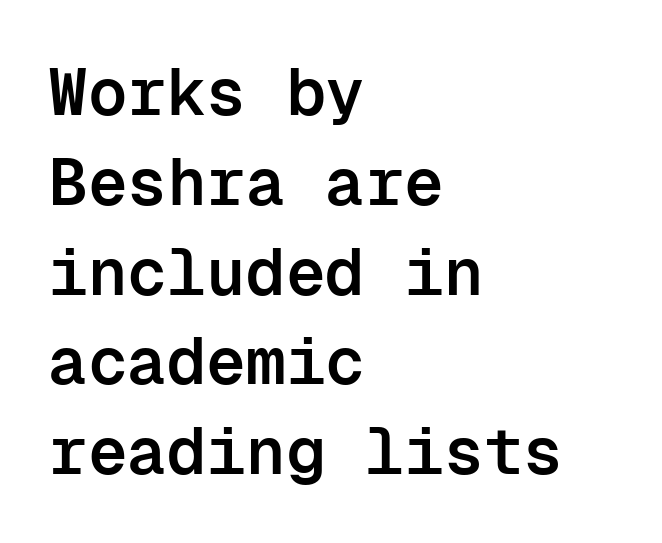
{"serif": "no", "italic": "no", "bold": "semi", "weight": "semibold", "width": "normal", "stroke_contrast": "low", "x_height": "medium", "monospaced": "yes", "underline": "no", "align": "left", "line_spacing": "normal", "line_spacing_ratio": 1.36, "letter_spacing": "normal", "letter_spacing_em": 0.0, "glyph_px": 66}
